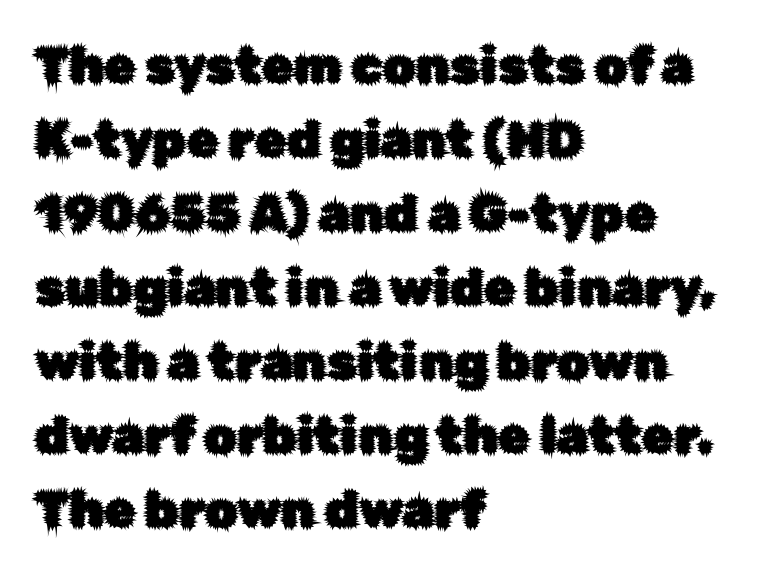
Q: Is the text italic (slanted)? A: No, it is upright.
Q: Is the typeface a serif or a sans-serif typeface? A: Sans-serif.
Q: Is the text underlined? A: No.
Q: How is the paragraph aligned? A: Left-aligned.
Q: Is the spacing between letters normal or unusually wide? A: Normal.
Q: Is the spacing between lines tight, normal or loose? A: Normal.
Q: Width (condensed, normal, or wide)? A: Normal.
Q: Stroke contrast? A: Low.
Q: x-height? A: Medium.
Q: Monospaced? A: No.
